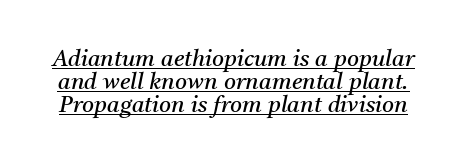
Q: Is the text bold? A: No.
Q: Is the text italic (slanted)? A: Yes, it leans right by about 11 degrees.
Q: Is the text underlined? A: Yes.
Q: Is the spacing between letters normal or unusually wide? A: Normal.
Q: Is the spacing between lines tight, normal or loose? A: Tight.
